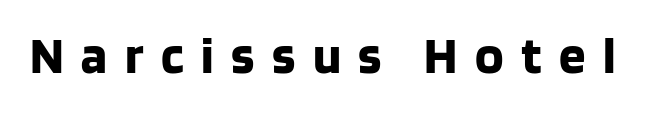
The image shows 53 px bold sans-serif type, upright; set unusually wide letter spacing (+0.33 em), not underlined; low stroke contrast and a large x-height.
